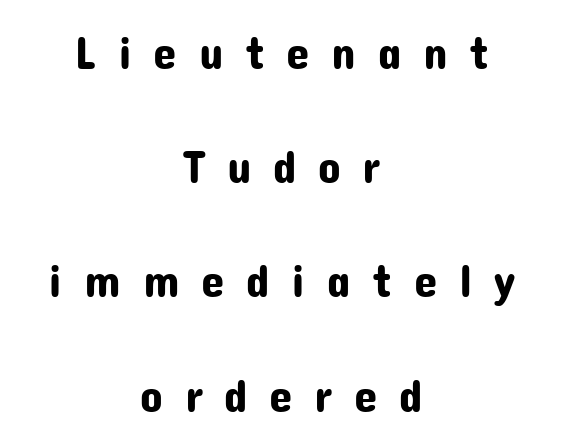
{"serif": "no", "italic": "no", "width": "normal", "stroke_contrast": "low", "x_height": "medium", "monospaced": "no", "underline": "no", "align": "center", "line_spacing": "loose", "line_spacing_ratio": 2.43, "letter_spacing": "wide", "letter_spacing_em": 0.46, "glyph_px": 47}
